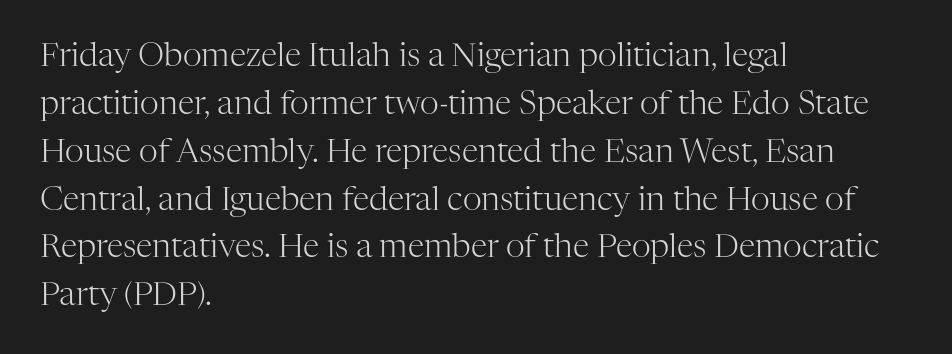
The paragraph has a hard left edge and a soft right edge. Leading: standard. Descender tails drop into unmarked territory. The tracking reads as untouched default to a designer's eye. Ordinary non-slanted type is in use.
